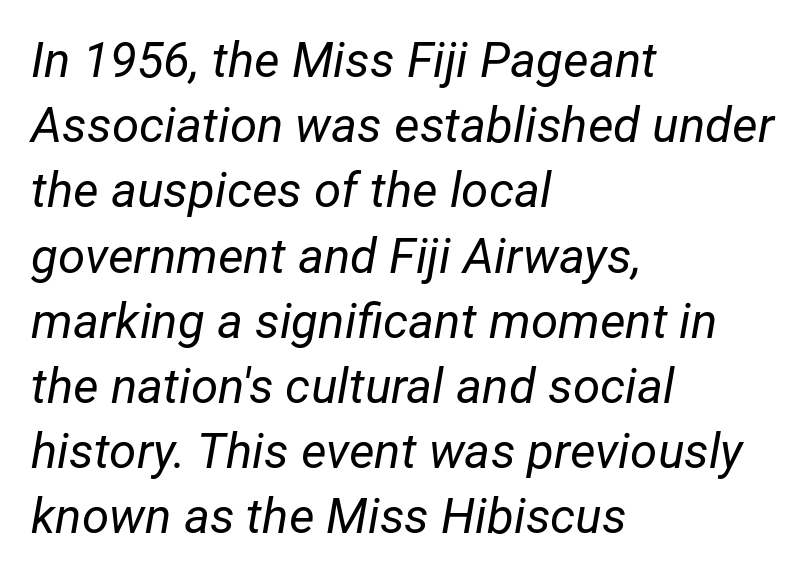
Q: Is the text bold? A: No.
Q: Is the text italic (slanted)? A: Yes, it leans right by about 12 degrees.
Q: Is the text underlined? A: No.
Q: How is the paragraph aligned? A: Left-aligned.
Q: Is the spacing between letters normal or unusually wide? A: Normal.
Q: Is the spacing between lines tight, normal or loose? A: Normal.
Q: Width (condensed, normal, or wide)? A: Normal.
Q: Stroke contrast? A: Low.
Q: x-height? A: Medium.
Q: Monospaced? A: No.
